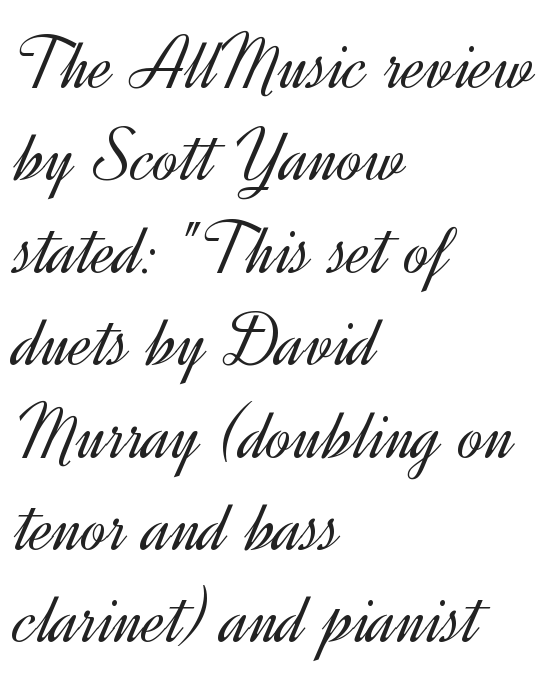
The image shows 77 px light sans-serif type; set left-aligned, line spacing 1.2x, normal letter spacing, not underlined; a small x-height.
